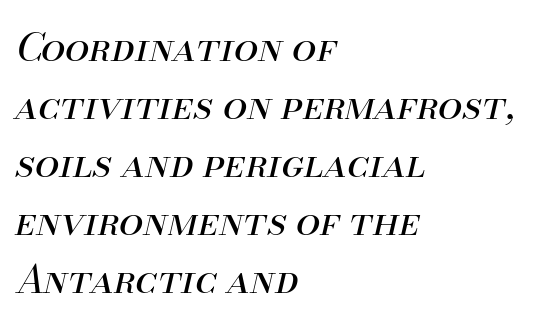
The image shows 39 px regular-weight type, italic (leaning right); set left-aligned, normal line spacing (1.49x), normal letter spacing, not underlined; medium stroke contrast and a small x-height.
